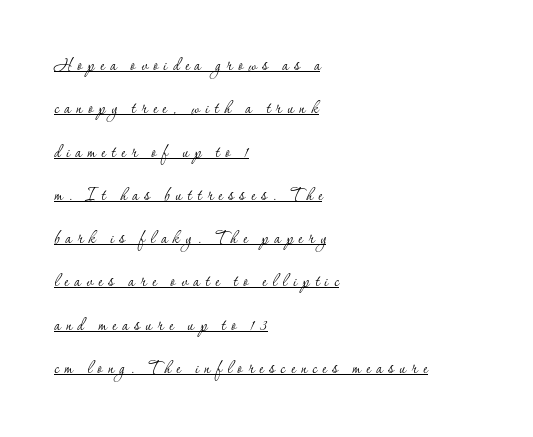
{"bold": "no", "underline": "yes", "align": "left", "line_spacing": "loose", "line_spacing_ratio": 2.06, "letter_spacing": "wide", "letter_spacing_em": 0.27, "glyph_px": 21}
